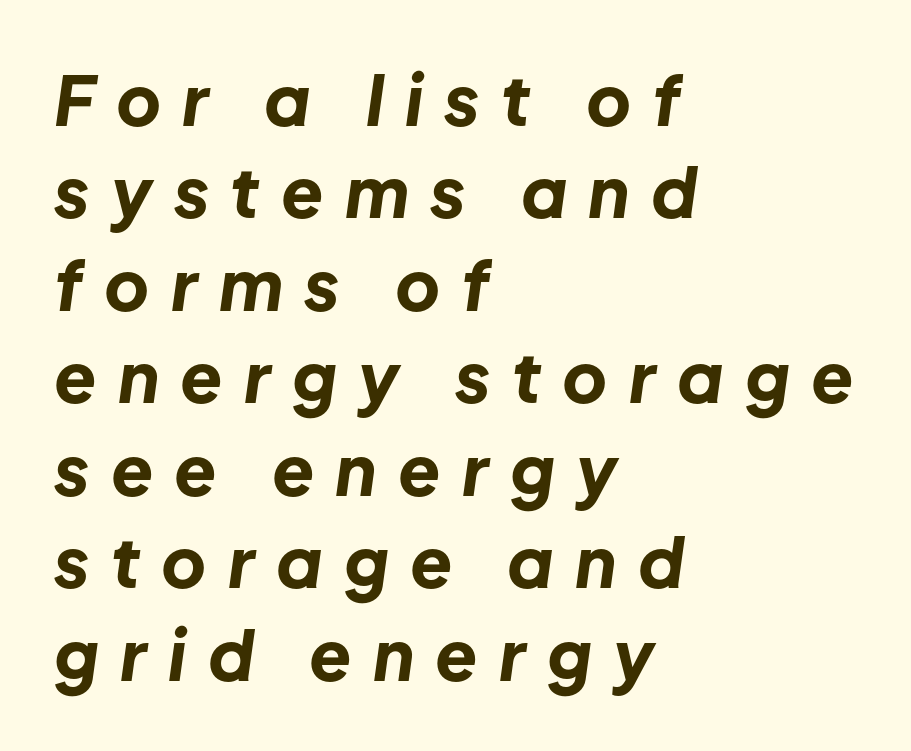
Q: Is the text bold? A: Yes.
Q: Is the text italic (slanted)? A: Yes, it leans right by about 8 degrees.
Q: Is the text underlined? A: No.
Q: How is the paragraph aligned? A: Left-aligned.
Q: Is the spacing between letters normal or unusually wide? A: Unusually wide.
Q: Is the spacing between lines tight, normal or loose? A: Normal.
Q: Width (condensed, normal, or wide)? A: Normal.
Q: Stroke contrast? A: Low.
Q: x-height? A: Medium.
Q: Monospaced? A: No.
